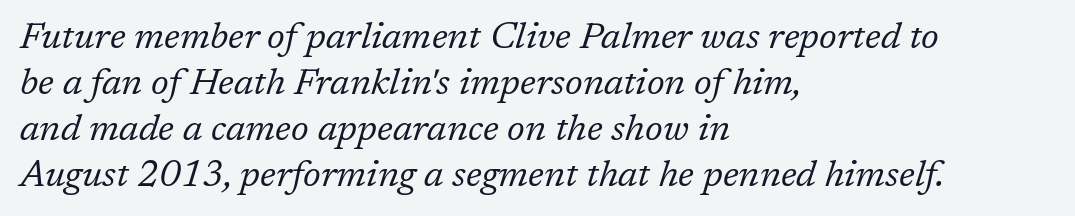
The image shows 37 px regular-weight serif type, italic (leaning right); set left-aligned, line spacing 1.24x, normal letter spacing, not underlined; low stroke contrast and a medium x-height.
